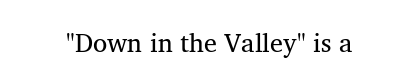
The image shows 26 px text type; set normal letter spacing, not underlined.
